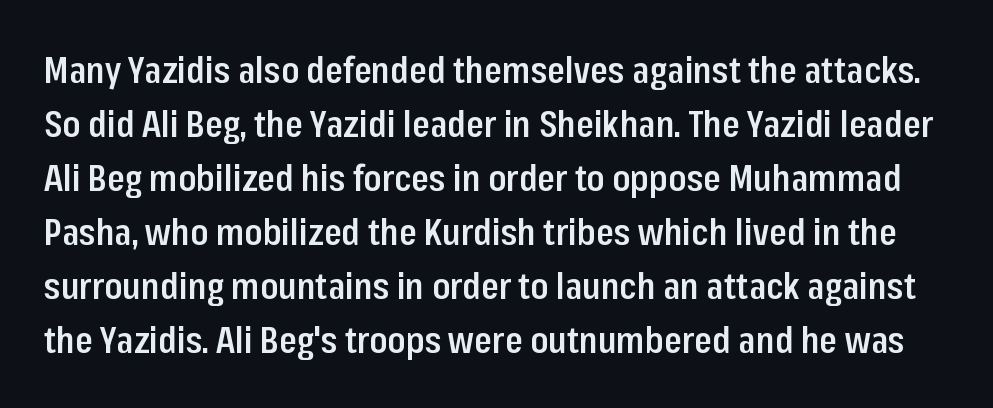
The image shows 36 px semibold, condensed sans-serif type, upright; set normal line spacing (1.5x), normal letter spacing, not underlined; low stroke contrast and a medium x-height.
